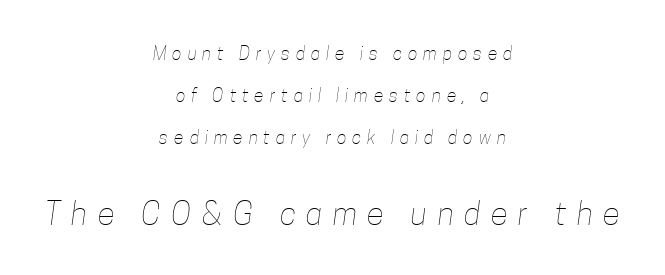
The designer dialed line spacing up above the default. Proportional: the letters do not fall into vertical columns. The characters are drawn with everyday or finer stroke widths. The zone under the glyphs is completely vacant.
